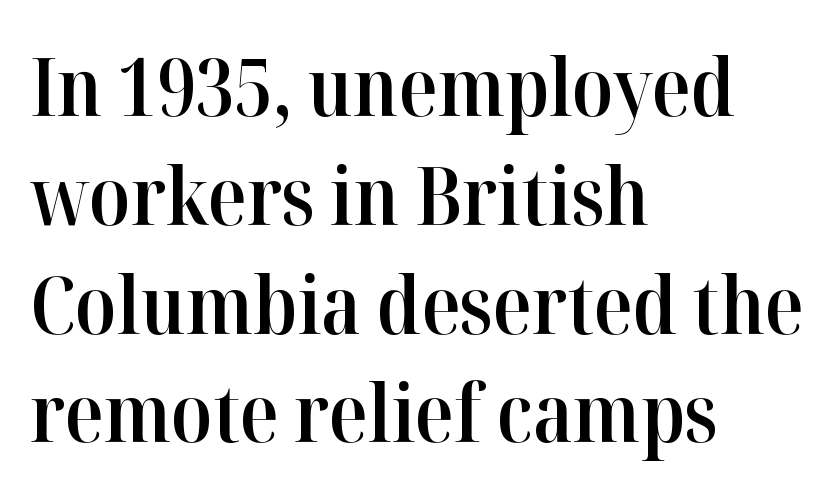
Q: Is the text bold? A: Semi-bold.
Q: Is the text italic (slanted)? A: No, it is upright.
Q: Is the typeface a serif or a sans-serif typeface? A: Serif.
Q: Is the text underlined? A: No.
Q: How is the paragraph aligned? A: Left-aligned.
Q: Is the spacing between letters normal or unusually wide? A: Normal.
Q: Is the spacing between lines tight, normal or loose? A: Normal.
Q: Width (condensed, normal, or wide)? A: Normal.
Q: Stroke contrast? A: High.
Q: x-height? A: Medium.
Q: Monospaced? A: No.
